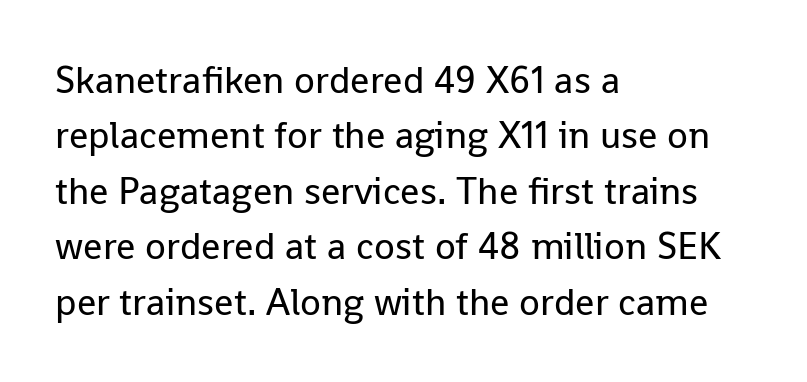
The image shows 38 px regular-weight sans-serif type, upright; set left-aligned, normal line spacing (1.46x), normal letter spacing, not underlined; low stroke contrast and a medium x-height.
